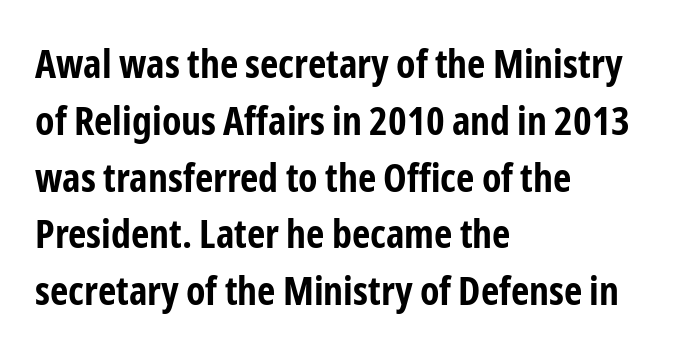
The image shows 40 px bold, condensed sans-serif type, upright; set left-aligned, normal line spacing (1.42x), normal letter spacing, not underlined; low stroke contrast and a medium x-height.
